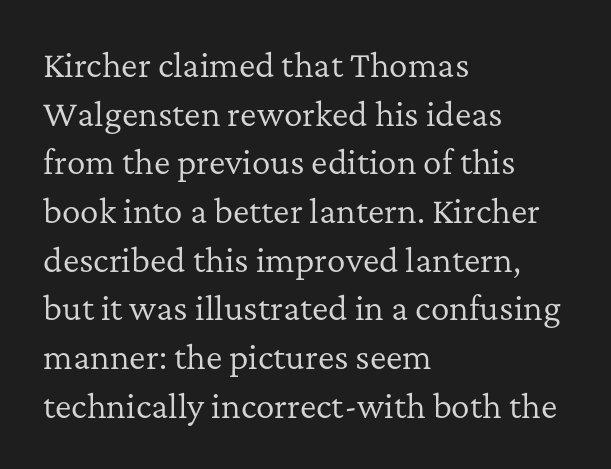
{"serif": "yes", "italic": "no", "bold": "no", "weight": "regular", "width": "normal", "stroke_contrast": "low", "x_height": "medium", "monospaced": "no", "underline": "no", "align": "left", "line_spacing": "normal", "line_spacing_ratio": 1.57, "letter_spacing": "normal", "letter_spacing_em": 0.0, "glyph_px": 31}
